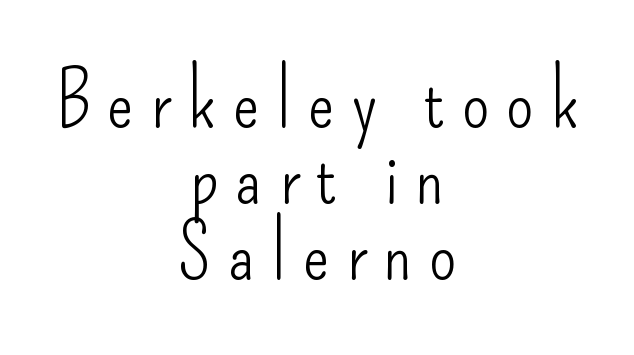
The image shows 79 px light, condensed sans-serif type, upright; set centered, tight line spacing (0.96x), unusually wide letter spacing (+0.21 em), not underlined; low stroke contrast and a small x-height.
